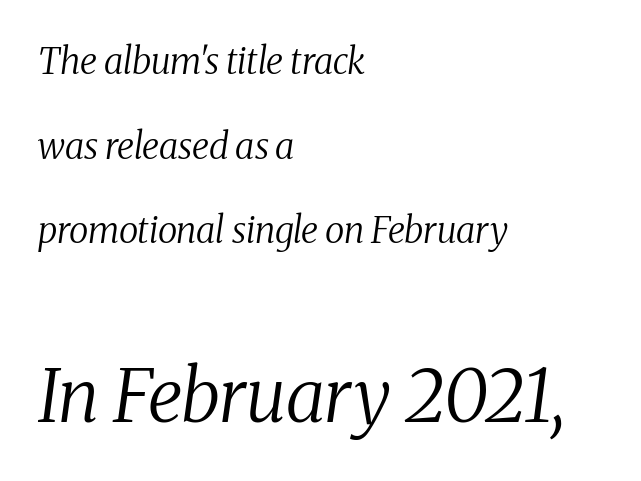
{"serif": "yes", "italic": "yes", "lean": "right", "slant_degrees": 8, "bold": "no", "weight": "regular", "width": "normal", "stroke_contrast": "medium", "x_height": "medium", "monospaced": "no", "underline": "no", "align": "left", "line_spacing": "loose", "line_spacing_ratio": 2.35, "letter_spacing": "normal", "letter_spacing_em": 0.0, "larger_block": "second", "size_ratio": 2.03, "glyph_px": 73}
